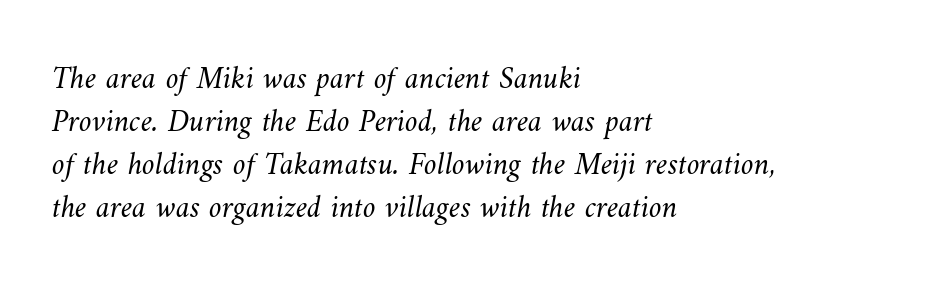
{"bold": "no", "weight": "light", "width": "normal", "stroke_contrast": "medium", "x_height": "small", "monospaced": "no", "underline": "no", "align": "left", "line_spacing": "normal", "line_spacing_ratio": 1.34, "letter_spacing": "normal", "letter_spacing_em": 0.0, "glyph_px": 32}
